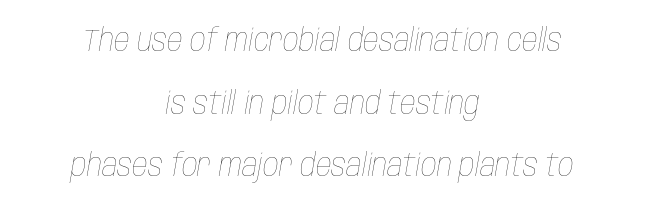
Q: Is the text bold? A: No.
Q: Is the text italic (slanted)? A: Yes, it leans right by about 10 degrees.
Q: Is the text underlined? A: No.
Q: How is the paragraph aligned? A: Centered.
Q: Is the spacing between letters normal or unusually wide? A: Normal.
Q: Is the spacing between lines tight, normal or loose? A: Loose.
Q: Width (condensed, normal, or wide)? A: Condensed.
Q: Stroke contrast? A: Low.
Q: x-height? A: Large.
Q: Monospaced? A: No.
